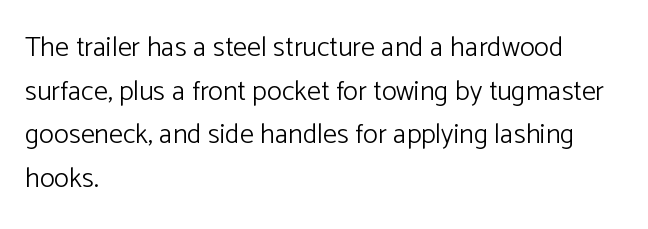
The image shows 28 px light sans-serif type, upright; set left-aligned, normal line spacing (1.56x), normal letter spacing, not underlined; low stroke contrast and a medium x-height.
